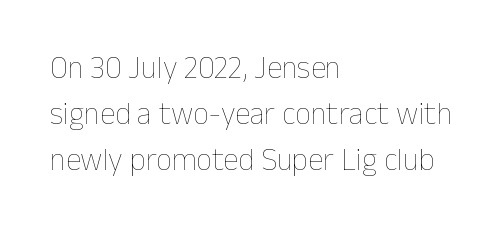
The image shows 31 px thin type, upright; set left-aligned, normal line spacing (1.48x), normal letter spacing, not underlined; low stroke contrast and a medium x-height.
